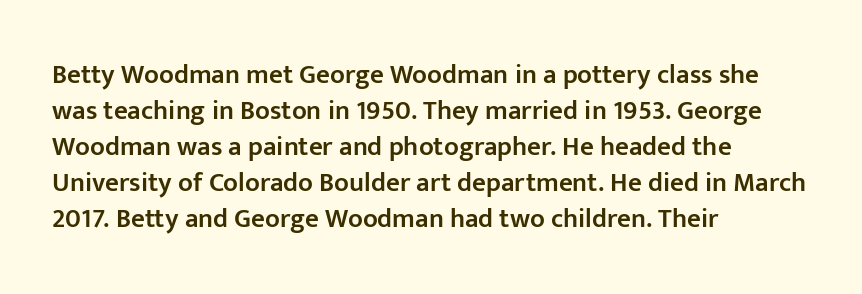
The image shows 27 px text type, upright; set left-aligned, normal line spacing (1.33x), normal letter spacing, not underlined.
